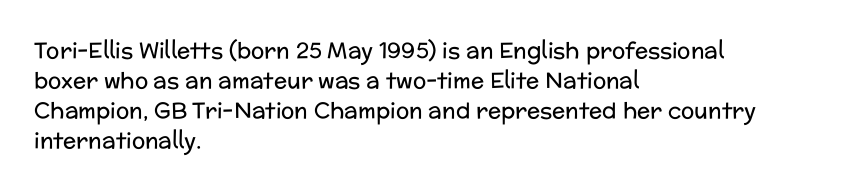
The image shows 22 px text type, upright; set left-aligned, normal line spacing (1.37x), normal letter spacing, not underlined.
